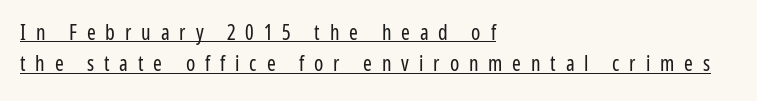
{"italic": "no", "bold": "no", "underline": "yes", "align": "left", "line_spacing": "normal", "line_spacing_ratio": 1.5, "letter_spacing": "wide", "letter_spacing_em": 0.47, "glyph_px": 21}
